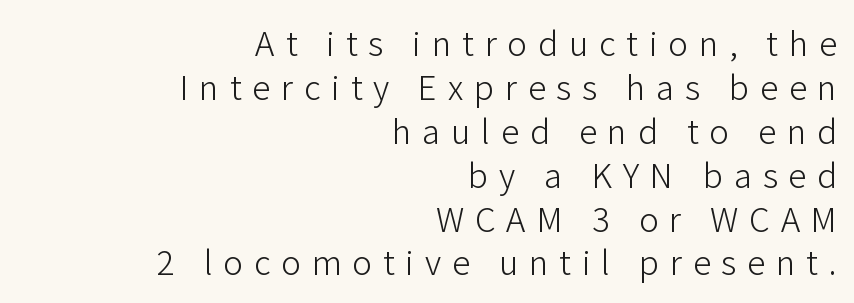
{"serif": "no", "italic": "no", "bold": "no", "weight": "light", "width": "normal", "stroke_contrast": "low", "x_height": "medium", "monospaced": "no", "underline": "no", "align": "right", "line_spacing": "normal", "line_spacing_ratio": 1.33, "letter_spacing": "wide", "letter_spacing_em": 0.33, "glyph_px": 33}
